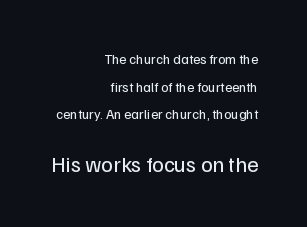
{"italic": "no", "bold": "no", "underline": "no", "align": "right", "line_spacing": "loose", "line_spacing_ratio": 1.97, "letter_spacing": "normal", "letter_spacing_em": 0.0, "larger_block": "second", "size_ratio": 1.57, "glyph_px": 22}
